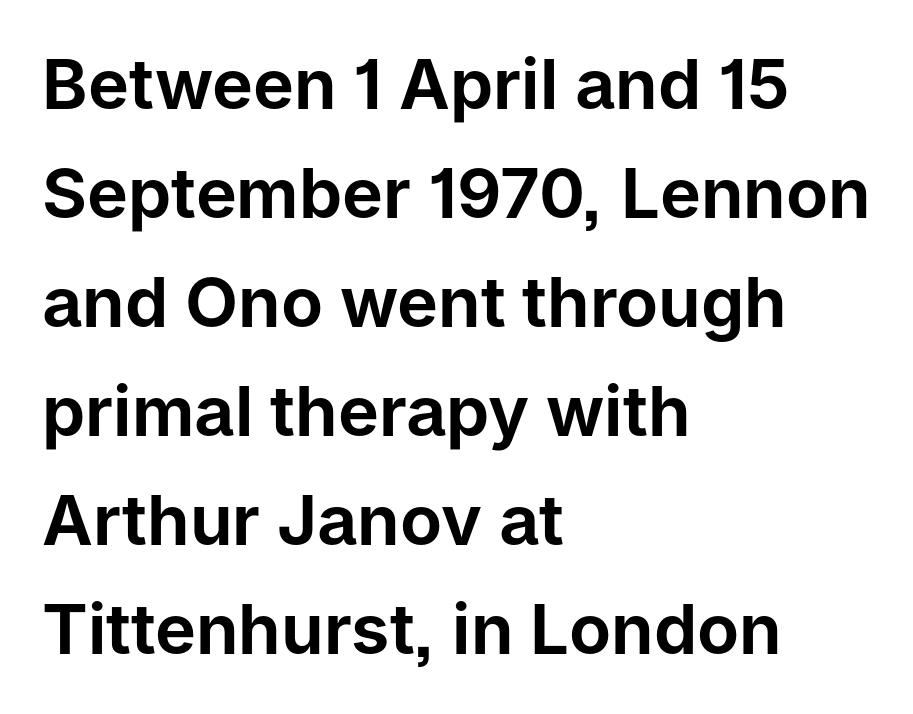
You could call the tracking neutral — neither tight nor loose. Decoration check: the copy has no underline. You can tell it's not italic because the verticals are truly vertical. Where is the straight margin? On the left. Nothing sits at the stroke ends, so this counts as sans-serif.
